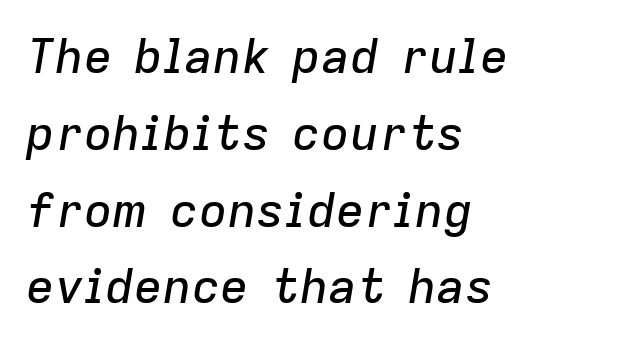
{"italic": "yes", "lean": "right", "slant_degrees": 9, "width": "normal", "stroke_contrast": "low", "x_height": "medium", "monospaced": "no", "underline": "no", "align": "left", "line_spacing": "normal", "line_spacing_ratio": 1.6, "letter_spacing": "normal", "letter_spacing_em": 0.0, "glyph_px": 48}
